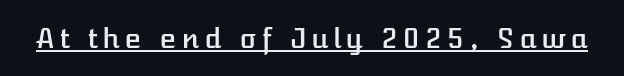
Q: Is the text italic (slanted)? A: No, it is upright.
Q: Is the text underlined? A: Yes.
Q: Width (condensed, normal, or wide)? A: Normal.
Q: Stroke contrast? A: Low.
Q: x-height? A: Medium.
Q: Monospaced? A: No.
